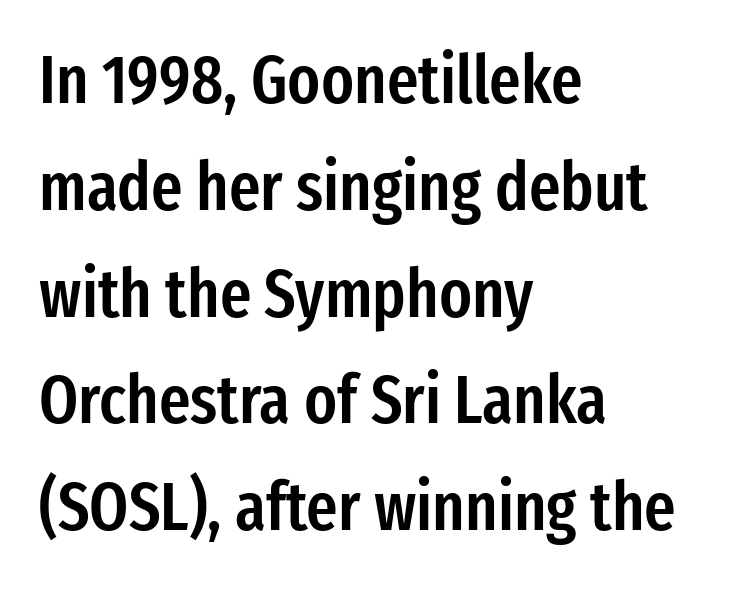
Q: Is the text bold? A: Semi-bold.
Q: Is the text italic (slanted)? A: No, it is upright.
Q: Is the typeface a serif or a sans-serif typeface? A: Sans-serif.
Q: Is the text underlined? A: No.
Q: How is the paragraph aligned? A: Left-aligned.
Q: Is the spacing between letters normal or unusually wide? A: Normal.
Q: Is the spacing between lines tight, normal or loose? A: Normal.
Q: Width (condensed, normal, or wide)? A: Condensed.
Q: Stroke contrast? A: Low.
Q: x-height? A: Medium.
Q: Monospaced? A: No.
